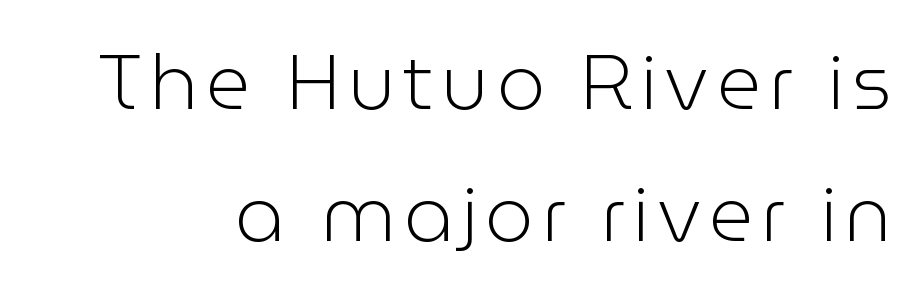
{"serif": "no", "italic": "no", "bold": "no", "weight": "light", "width": "normal", "stroke_contrast": "low", "x_height": "medium", "monospaced": "no", "underline": "no", "line_spacing_ratio": 1.71, "glyph_px": 77}
